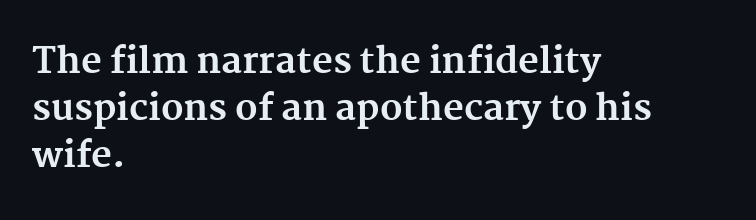
Q: Is the text bold? A: Yes.
Q: Is the text italic (slanted)? A: No, it is upright.
Q: Is the typeface a serif or a sans-serif typeface? A: Serif.
Q: Is the text underlined? A: No.
Q: How is the paragraph aligned? A: Left-aligned.
Q: Is the spacing between letters normal or unusually wide? A: Normal.
Q: Is the spacing between lines tight, normal or loose? A: Normal.
Q: Width (condensed, normal, or wide)? A: Normal.
Q: Stroke contrast? A: Medium.
Q: x-height? A: Medium.
Q: Monospaced? A: No.
